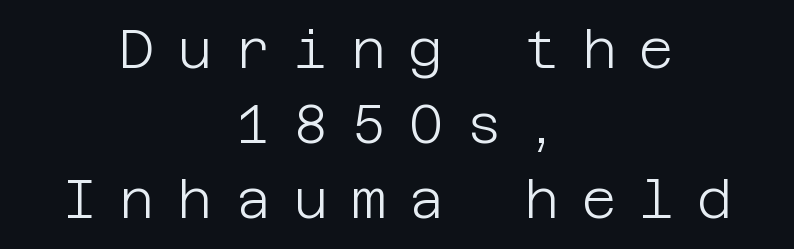
The image shows 54 px light sans-serif type, upright; set centered, normal line spacing (1.39x), unusually wide letter spacing (+0.42 em), not underlined; low stroke contrast and a large x-height.
